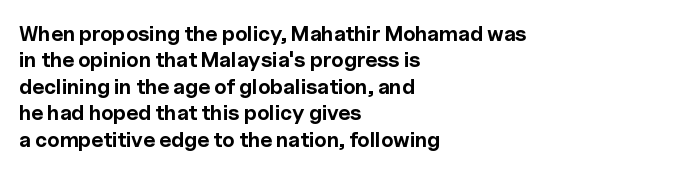
What weight is shown? A full bold with thick strokes. The lettering holds an erect, upright posture throughout. Plain, unruled lines of type. The rendering keeps characters at their native spacing. Leading: standard.
